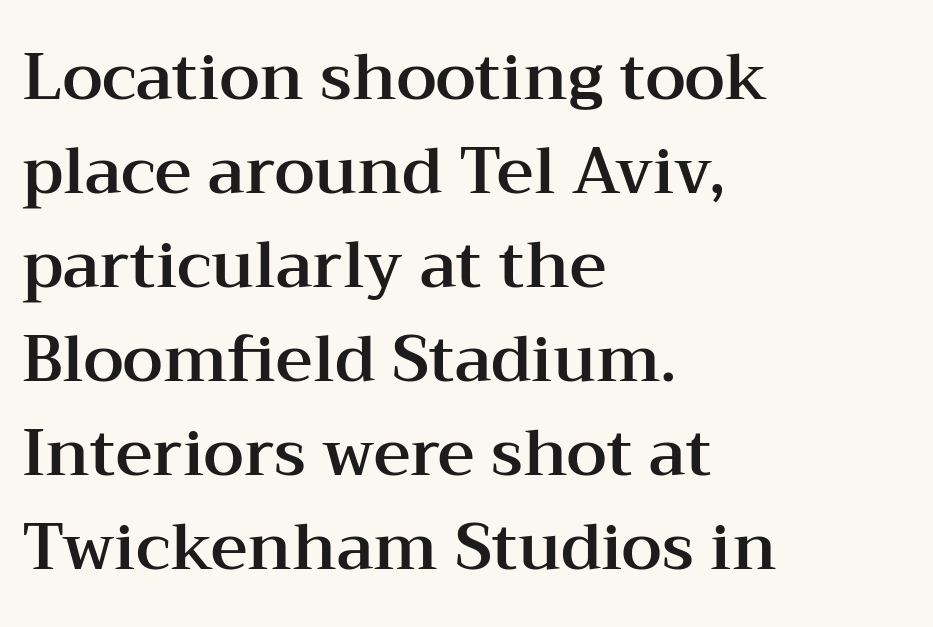
The image shows 64 px wide serif type, upright; set left-aligned, normal line spacing (1.47x), normal letter spacing, not underlined; medium stroke contrast and a medium x-height.
